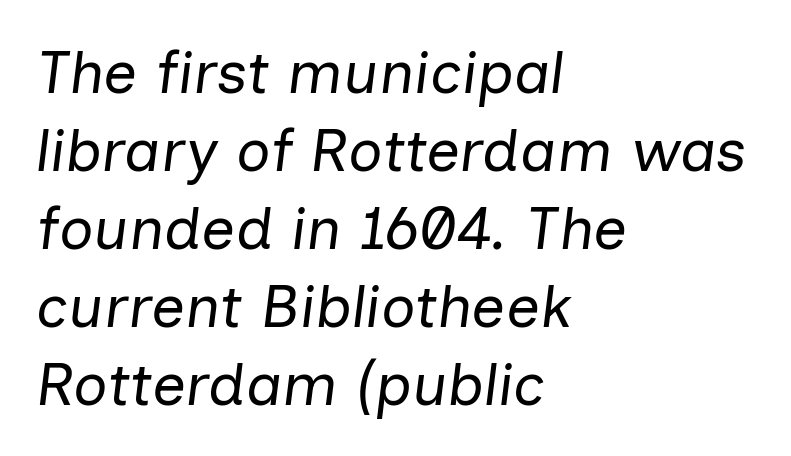
Q: Is the text bold? A: No.
Q: Is the text italic (slanted)? A: Yes, it leans right by about 7 degrees.
Q: Is the text underlined? A: No.
Q: How is the paragraph aligned? A: Left-aligned.
Q: Is the spacing between letters normal or unusually wide? A: Normal.
Q: Is the spacing between lines tight, normal or loose? A: Normal.
Q: Width (condensed, normal, or wide)? A: Normal.
Q: Stroke contrast? A: Low.
Q: x-height? A: Medium.
Q: Monospaced? A: No.
